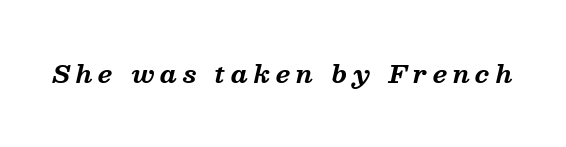
Q: Is the text bold? A: Yes.
Q: Is the text italic (slanted)? A: Yes, it leans right by about 13 degrees.
Q: Is the text underlined? A: No.
Q: Is the spacing between letters normal or unusually wide? A: Unusually wide.
